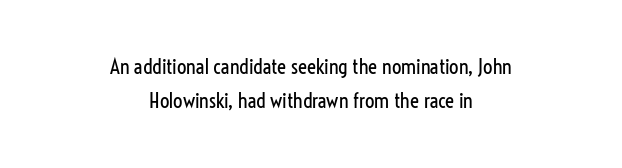
The line-height multiplier appears to be the usual default. Rendered with straight, roman letterforms. Teacher's note: observe the equal gaps on both sides — that is centered alignment. Each stroke keeps to a modest, everyday thickness or less. Only glyphs here, with clear space below each row.
